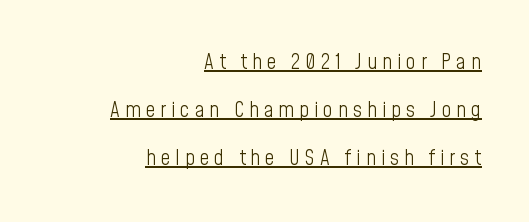
The image shows 21 px text type, upright; set right-aligned, loose line spacing (2.28x), unusually wide letter spacing (+0.24 em), underlined.
